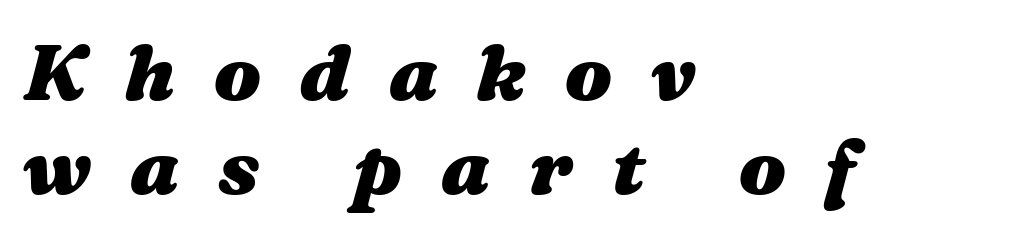
Q: Is the text bold? A: Yes.
Q: Is the text italic (slanted)? A: Yes, it leans right by about 16 degrees.
Q: Is the text underlined? A: No.
Q: How is the paragraph aligned? A: Left-aligned.
Q: Is the spacing between letters normal or unusually wide? A: Unusually wide.
Q: Width (condensed, normal, or wide)? A: Wide.
Q: Stroke contrast? A: Medium.
Q: x-height? A: Medium.
Q: Monospaced? A: No.
